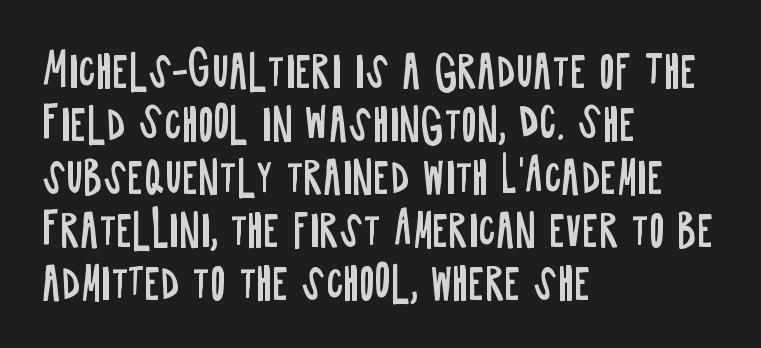
{"serif": "no", "italic": "no", "bold": "no", "weight": "regular", "width": "condensed", "stroke_contrast": "low", "x_height": "large", "monospaced": "no", "underline": "no", "align": "left", "line_spacing_ratio": 1.23, "letter_spacing": "normal", "letter_spacing_em": 0.0, "glyph_px": 43}
